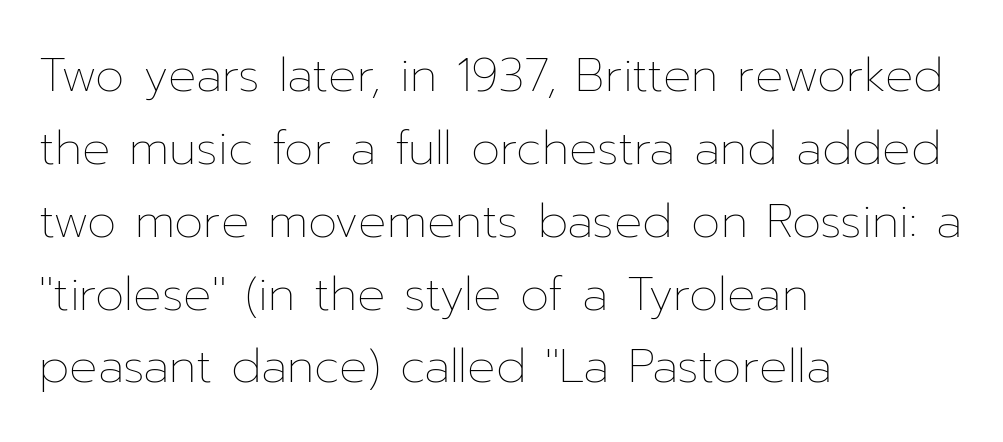
{"italic": "no", "bold": "no", "weight": "thin", "width": "normal", "stroke_contrast": "low", "x_height": "medium", "monospaced": "no", "underline": "no", "align": "left", "line_spacing": "normal", "line_spacing_ratio": 1.55, "letter_spacing": "normal", "letter_spacing_em": 0.0, "glyph_px": 47}
